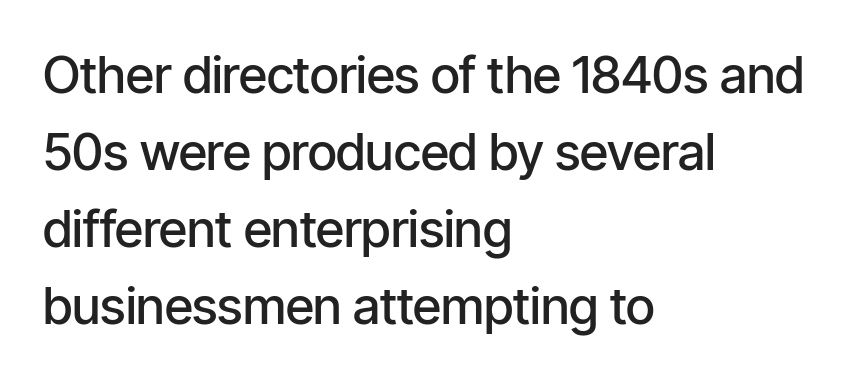
The image shows 51 px semibold, condensed sans-serif type, upright; set left-aligned, normal line spacing (1.51x), normal letter spacing, not underlined; low stroke contrast and a medium x-height.
